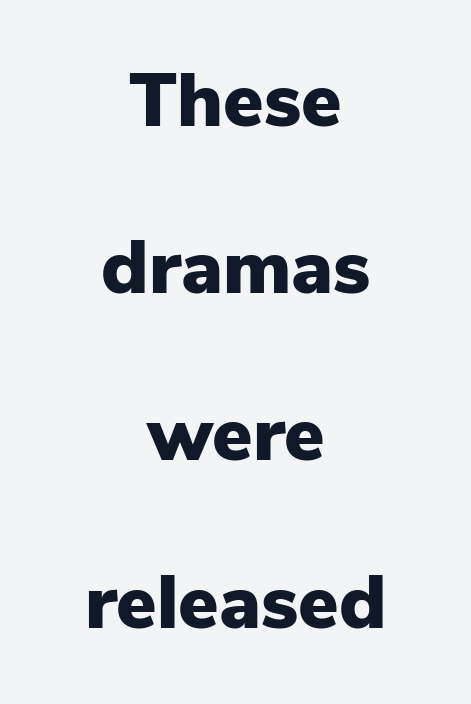
The whitespace from short lines is split evenly between both sides. Typesetter's note: full bold, strokes at maximum text heaviness. A roman cut, with each character standing at attention. Note: no serifs on the glyphs.
